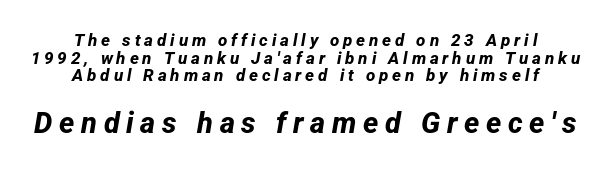
The letters carry no serifs — their stems end cleanly without finishing strokes. Horizontal bands of white between lines are thin slivers. Two sizes are in play, and the larger belongs to the second block. Is this a fixed-width face? No — the glyphs have proportional, varying widths.
